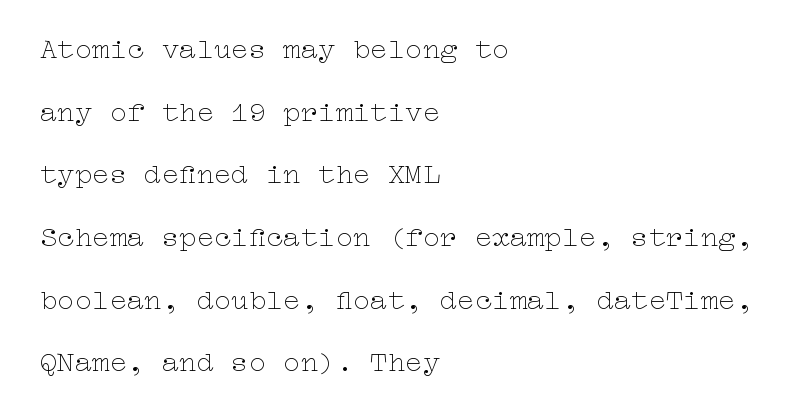
Q: Is the text bold? A: No.
Q: Is the text italic (slanted)? A: No, it is upright.
Q: Is the text underlined? A: No.
Q: How is the paragraph aligned? A: Left-aligned.
Q: Is the spacing between letters normal or unusually wide? A: Normal.
Q: Is the spacing between lines tight, normal or loose? A: Loose.
Q: Width (condensed, normal, or wide)? A: Wide.
Q: Stroke contrast? A: Low.
Q: x-height? A: Medium.
